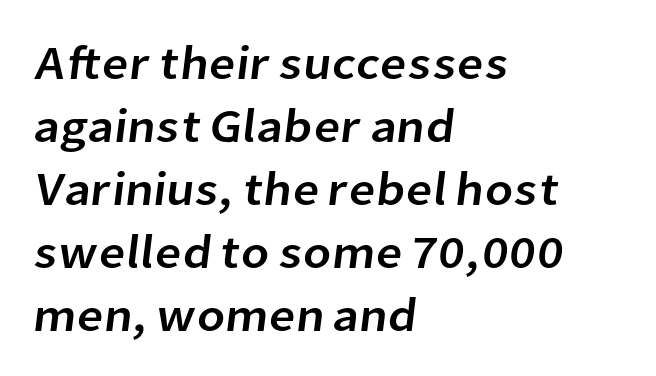
The face used here is rendered with its standard letterfit. Serif or sans? Sans — the stroke terminals are bare. These lines are rendered in a variable-pitch font. Which margin do the lines hug? The left one — the right edge is uneven. Evenly set lines give the paragraph a standard silhouette.
